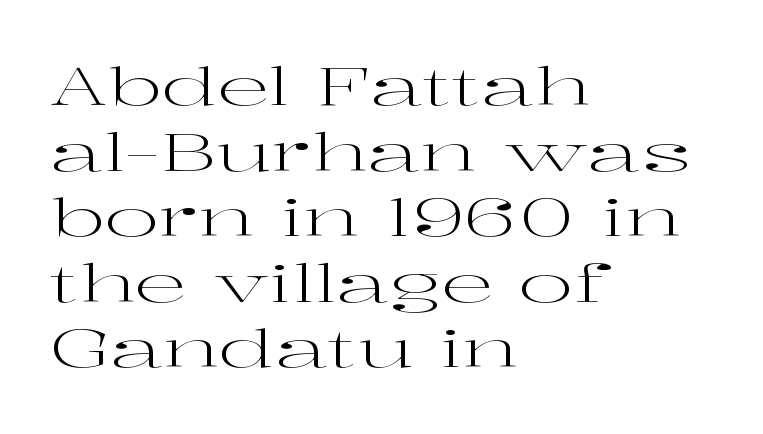
The image shows 52 px regular-weight, wide serif type, upright; set left-aligned, normal line spacing (1.26x), normal letter spacing, not underlined; high stroke contrast and a medium x-height.
